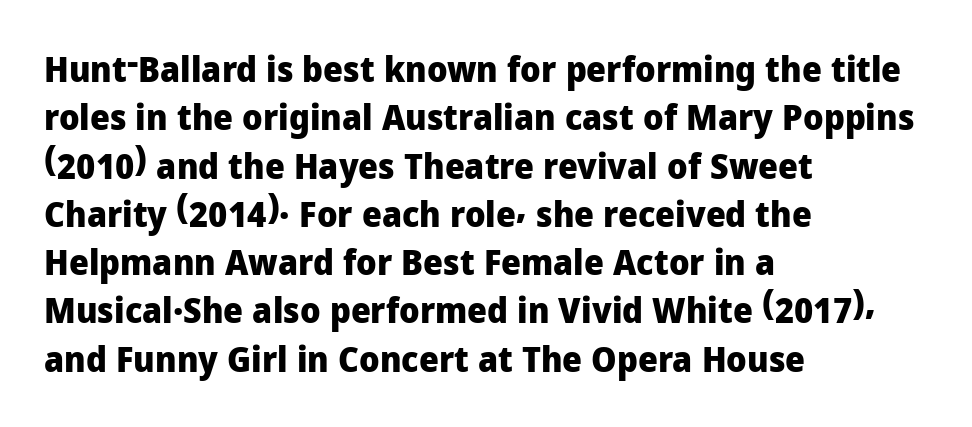
Every stem runs plumb, perpendicular to the baseline. Varying glyph widths throughout — classic text-font behaviour. Baseline-to-baseline distance is the conventional proportion of letter height. The face used here has the dense, thick strokes of a bold. The type is set solid horizontally, with unmodified tracking. Each letter's strokes conclude bluntly, with no projecting serifs.
